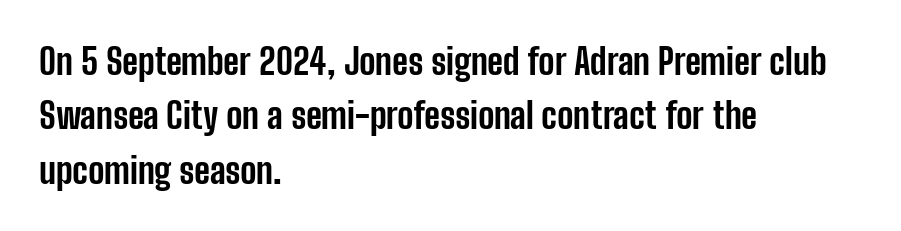
Tracking here is standard; glyphs follow each other at the usual distance. You could not count columns in this text — the font is proportionally spaced. The compositor pushed each line to the left boundary. Vertical strokes here are truly vertical. How would I describe the line gaps? Plain and ordinary.
